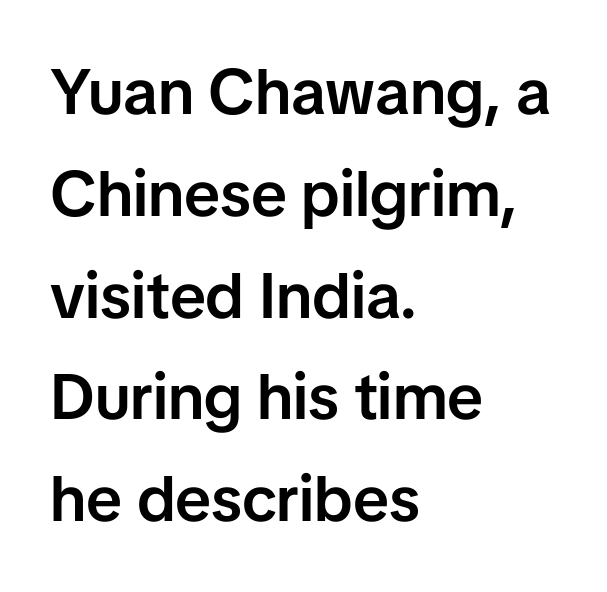
{"serif": "no", "italic": "no", "bold": "semi", "weight": "semibold", "width": "normal", "stroke_contrast": "low", "x_height": "medium", "monospaced": "no", "underline": "no", "align": "left", "line_spacing": "normal", "line_spacing_ratio": 1.59, "letter_spacing": "normal", "letter_spacing_em": 0.0, "glyph_px": 64}
